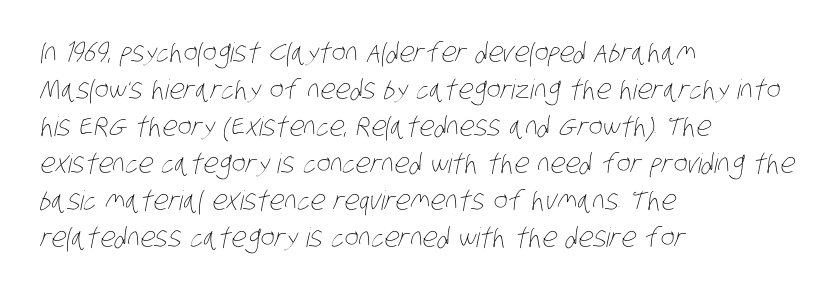
{"bold": "no", "underline": "no", "align": "left", "line_spacing": "normal", "line_spacing_ratio": 1.37, "letter_spacing": "normal", "letter_spacing_em": 0.0, "glyph_px": 27}
